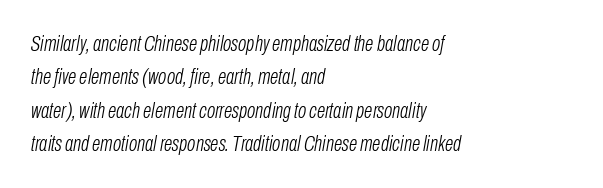
The strokes are not fattened; the text isn't bold. A typesetter would call this zero additional tracking. The area under the type is left untouched. Baseline-to-baseline distance is the conventional proportion of letter height.
